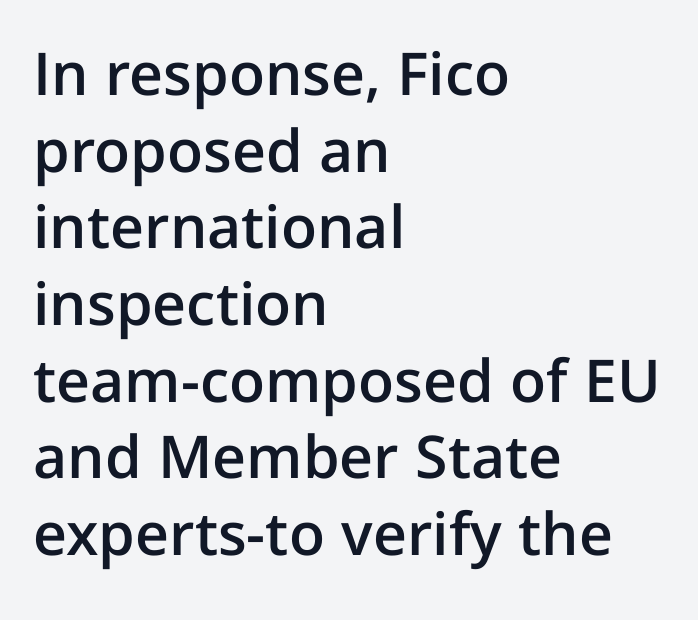
Q: Is the text bold? A: Semi-bold.
Q: Is the text italic (slanted)? A: No, it is upright.
Q: Is the typeface a serif or a sans-serif typeface? A: Sans-serif.
Q: Is the text underlined? A: No.
Q: How is the paragraph aligned? A: Left-aligned.
Q: Is the spacing between letters normal or unusually wide? A: Normal.
Q: Is the spacing between lines tight, normal or loose? A: Normal.
Q: Width (condensed, normal, or wide)? A: Normal.
Q: Stroke contrast? A: Low.
Q: x-height? A: Medium.
Q: Monospaced? A: No.
